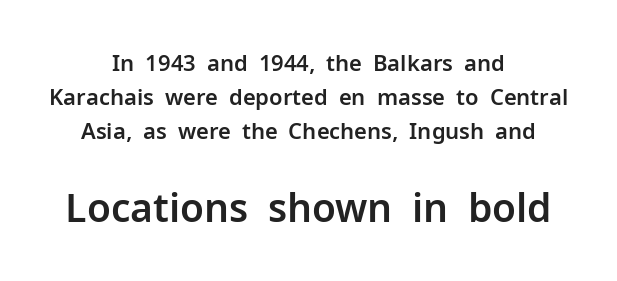
Q: Is the text italic (slanted)? A: No, it is upright.
Q: Is the typeface a serif or a sans-serif typeface? A: Sans-serif.
Q: Is the text underlined? A: No.
Q: How is the paragraph aligned? A: Centered.
Q: Is the spacing between letters normal or unusually wide? A: Normal.
Q: Is the spacing between lines tight, normal or loose? A: Normal.
Q: Which block of text is set in a larger size, the first (top) or the second (bottom)? A: The second (bottom) one.
Q: Width (condensed, normal, or wide)? A: Normal.
Q: Stroke contrast? A: Low.
Q: x-height? A: Medium.
Q: Monospaced? A: No.
